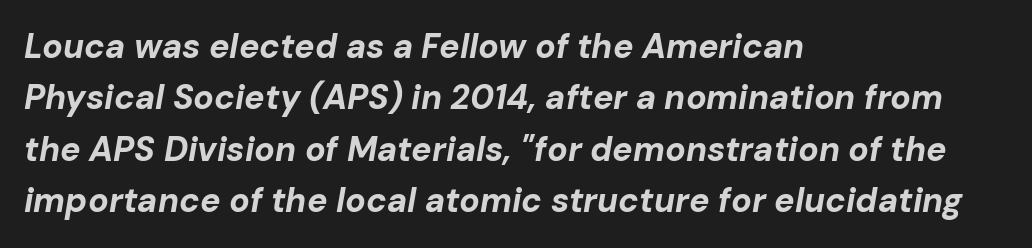
The image shows 34 px bold type, italic (leaning right); set left-aligned, normal line spacing (1.51x), normal letter spacing, not underlined; low stroke contrast and a medium x-height.
